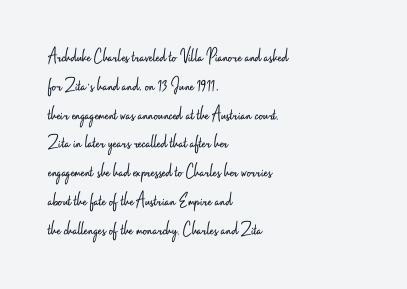
The image shows 20 px text type; set left-aligned, normal line spacing (1.44x), normal letter spacing, not underlined.
